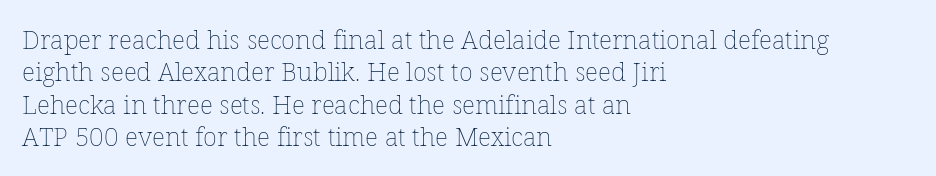
The image shows 26 px text type, upright; set left-aligned, normal line spacing (1.25x), normal letter spacing, not underlined.
